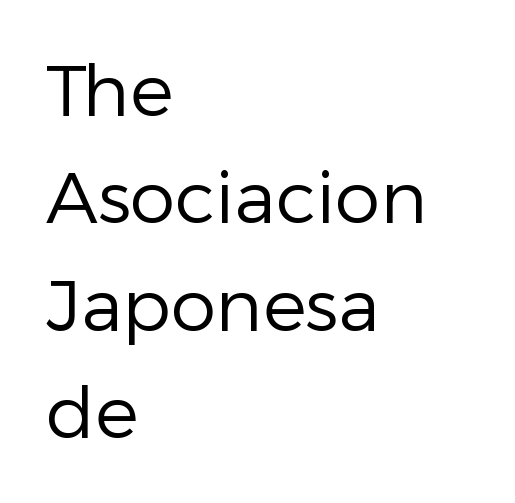
The image shows 72 px regular-weight sans-serif type, upright; set left-aligned, normal line spacing (1.49x), normal letter spacing, not underlined; low stroke contrast and a medium x-height.
